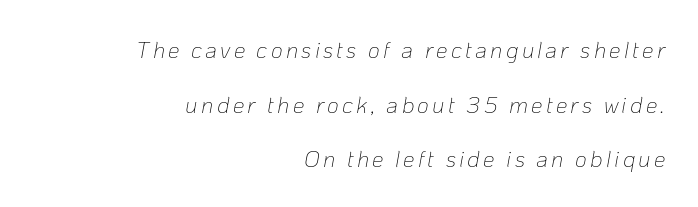
{"italic": "yes", "lean": "right", "slant_degrees": 10, "bold": "no", "underline": "no", "align": "right", "line_spacing": "loose", "line_spacing_ratio": 2.37, "glyph_px": 23}
